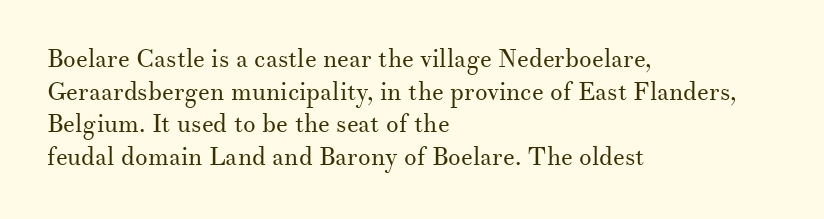
The image shows 25 px text type, upright; set left-aligned, normal line spacing (1.31x), normal letter spacing, not underlined.
